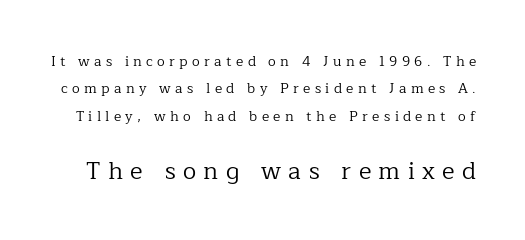
Q: Is the text bold? A: No.
Q: Is the text italic (slanted)? A: No, it is upright.
Q: Is the text underlined? A: No.
Q: Is the spacing between letters normal or unusually wide? A: Unusually wide.
Q: Is the spacing between lines tight, normal or loose? A: Loose.
Q: Which block of text is set in a larger size, the first (top) or the second (bottom)? A: The second (bottom) one.
